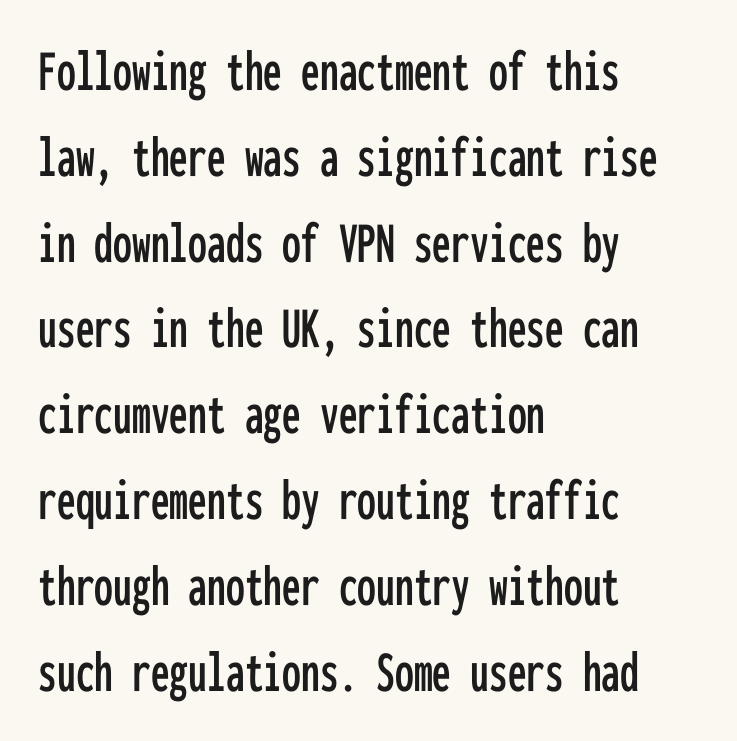
{"serif": "no", "italic": "no", "width": "condensed", "stroke_contrast": "low", "x_height": "medium", "monospaced": "yes", "underline": "no", "align": "left", "line_spacing": "normal", "line_spacing_ratio": 1.43, "letter_spacing": "normal", "letter_spacing_em": 0.0, "glyph_px": 60}
